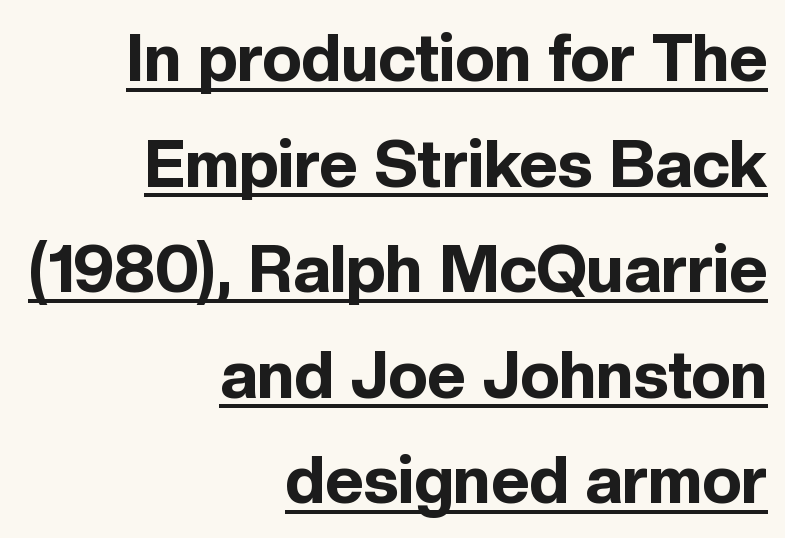
Q: Is the text bold? A: Yes.
Q: Is the text italic (slanted)? A: No, it is upright.
Q: Is the typeface a serif or a sans-serif typeface? A: Sans-serif.
Q: Is the text underlined? A: Yes.
Q: How is the paragraph aligned? A: Right-aligned.
Q: Is the spacing between letters normal or unusually wide? A: Normal.
Q: Is the spacing between lines tight, normal or loose? A: Normal.
Q: Width (condensed, normal, or wide)? A: Normal.
Q: x-height? A: Medium.
Q: Monospaced? A: No.
